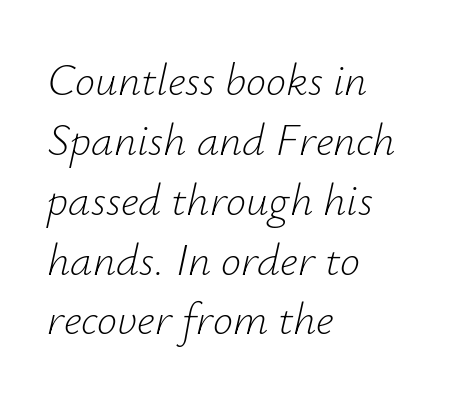
Is this a heavy cut? Hardly; it is regular or lighter. The gaps between neighbouring characters are ordinary and unremarkable. Line beginnings align vertically; line endings do not. Quick note: interline space is typical. The letters advance in unequal steps, a hallmark of proportional type. The area under the type is left untouched.
